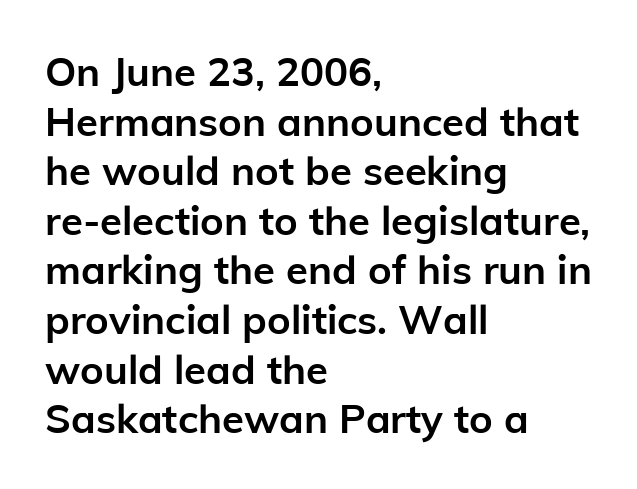
{"serif": "no", "italic": "no", "bold": "yes", "weight": "semibold", "width": "normal", "stroke_contrast": "low", "x_height": "medium", "monospaced": "no", "underline": "no", "align": "left", "line_spacing_ratio": 1.24, "letter_spacing": "normal", "letter_spacing_em": 0.0, "glyph_px": 40}
